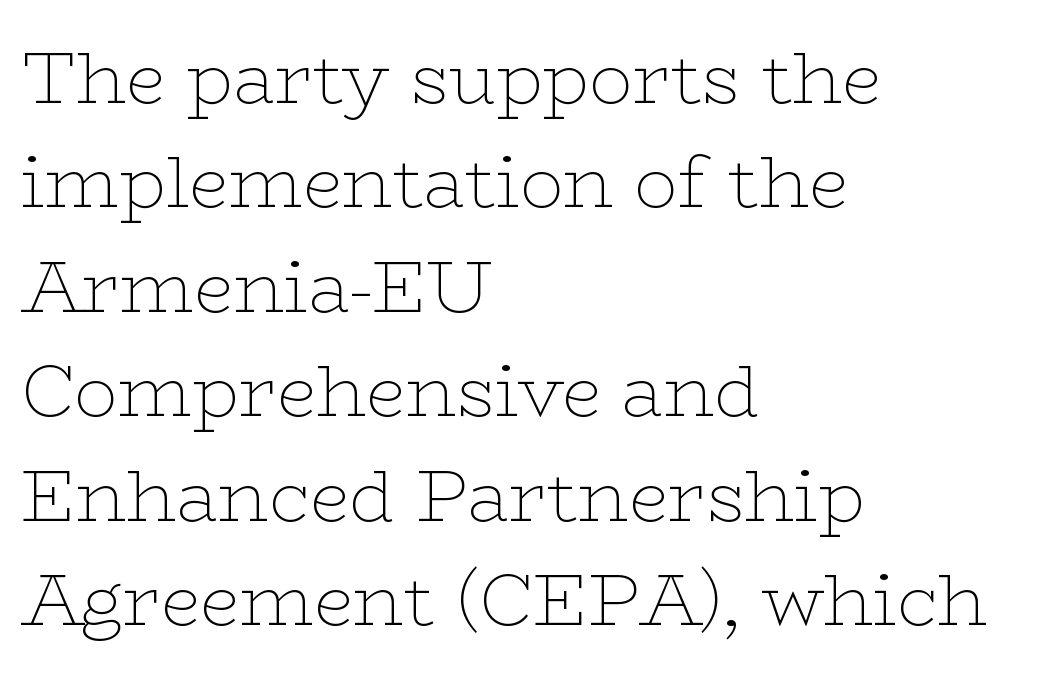
{"serif": "yes", "italic": "no", "bold": "no", "weight": "thin", "width": "wide", "stroke_contrast": "low", "x_height": "medium", "monospaced": "no", "underline": "no", "align": "left", "line_spacing": "normal", "line_spacing_ratio": 1.45, "letter_spacing": "normal", "letter_spacing_em": 0.0, "glyph_px": 72}
